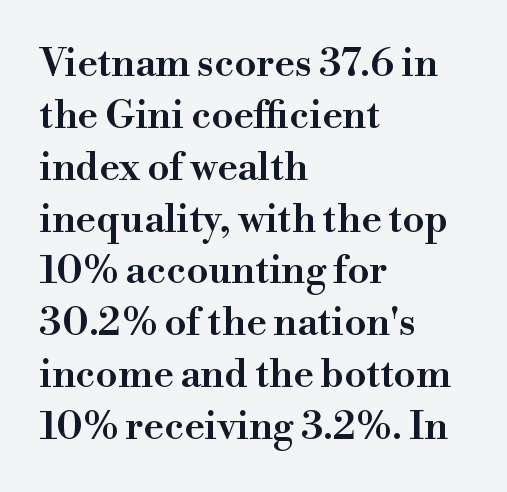
Q: Is the text bold? A: Semi-bold.
Q: Is the text italic (slanted)? A: No, it is upright.
Q: Is the typeface a serif or a sans-serif typeface? A: Serif.
Q: Is the text underlined? A: No.
Q: How is the paragraph aligned? A: Left-aligned.
Q: Is the spacing between letters normal or unusually wide? A: Normal.
Q: Is the spacing between lines tight, normal or loose? A: Normal.
Q: Width (condensed, normal, or wide)? A: Normal.
Q: Stroke contrast? A: High.
Q: x-height? A: Small.
Q: Monospaced? A: No.
